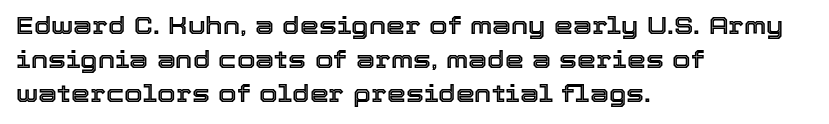
{"italic": "no", "underline": "no", "align": "left", "line_spacing": "normal", "line_spacing_ratio": 1.42, "letter_spacing": "normal", "letter_spacing_em": 0.0, "glyph_px": 24}
